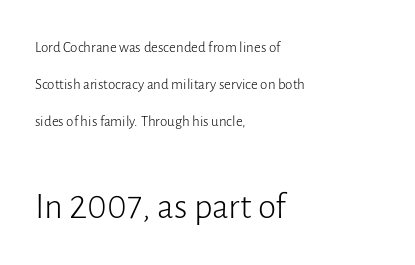
Q: Is the text bold? A: No.
Q: Is the text italic (slanted)? A: No, it is upright.
Q: Is the typeface a serif or a sans-serif typeface? A: Sans-serif.
Q: Is the text underlined? A: No.
Q: How is the paragraph aligned? A: Left-aligned.
Q: Is the spacing between letters normal or unusually wide? A: Normal.
Q: Is the spacing between lines tight, normal or loose? A: Loose.
Q: Which block of text is set in a larger size, the first (top) or the second (bottom)? A: The second (bottom) one.
Q: Width (condensed, normal, or wide)? A: Normal.
Q: Stroke contrast? A: Low.
Q: x-height? A: Medium.
Q: Monospaced? A: No.
